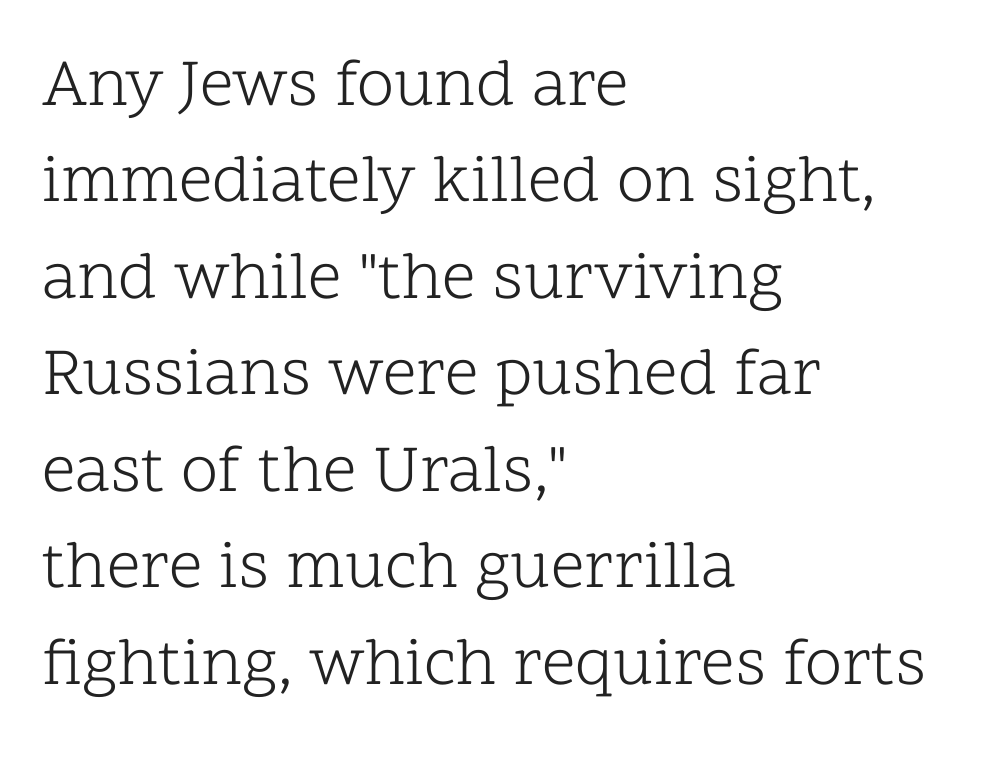
Q: Is the text bold? A: No.
Q: Is the text italic (slanted)? A: No, it is upright.
Q: Is the typeface a serif or a sans-serif typeface? A: Serif.
Q: Is the text underlined? A: No.
Q: How is the paragraph aligned? A: Left-aligned.
Q: Is the spacing between letters normal or unusually wide? A: Normal.
Q: Is the spacing between lines tight, normal or loose? A: Normal.
Q: Width (condensed, normal, or wide)? A: Normal.
Q: Stroke contrast? A: Low.
Q: x-height? A: Medium.
Q: Monospaced? A: No.
